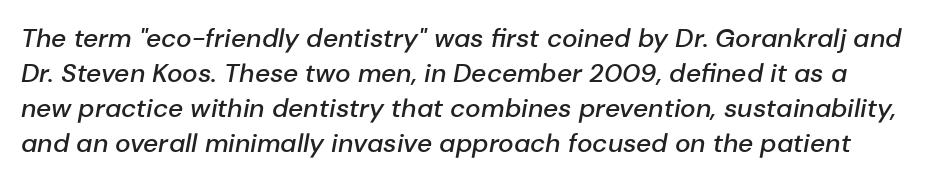
The image shows 26 px text type, italic (leaning right); set normal line spacing (1.35x), normal letter spacing, not underlined.
